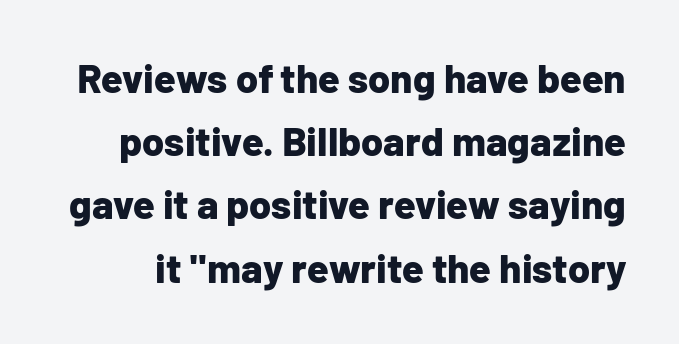
Q: Is the text bold? A: Yes.
Q: Is the text italic (slanted)? A: No, it is upright.
Q: Is the typeface a serif or a sans-serif typeface? A: Sans-serif.
Q: Is the text underlined? A: No.
Q: Is the spacing between letters normal or unusually wide? A: Normal.
Q: Is the spacing between lines tight, normal or loose? A: Normal.
Q: Width (condensed, normal, or wide)? A: Normal.
Q: Stroke contrast? A: Low.
Q: x-height? A: Medium.
Q: Monospaced? A: No.
